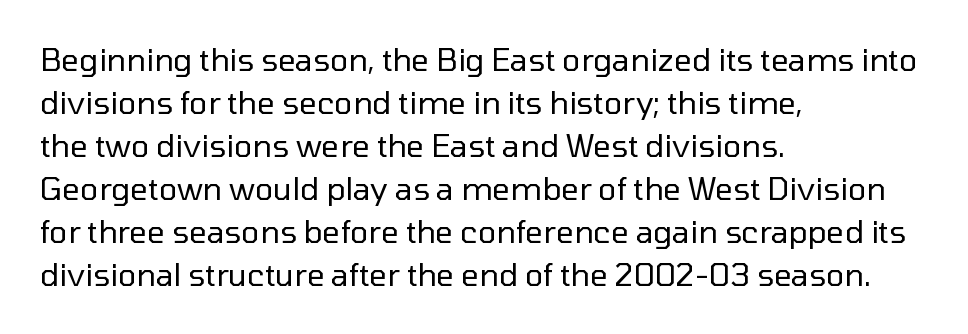
{"serif": "no", "italic": "no", "bold": "no", "weight": "regular", "width": "normal", "stroke_contrast": "low", "x_height": "medium", "monospaced": "no", "underline": "no", "align": "left", "line_spacing": "normal", "line_spacing_ratio": 1.39, "letter_spacing": "normal", "letter_spacing_em": 0.0, "glyph_px": 31}
